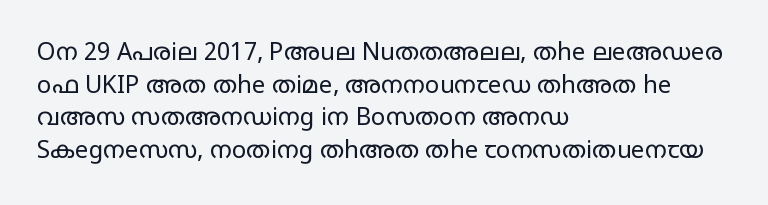
Plain, unruled lines of type. Ordinary non-slanted type is in use. Does extra space separate the letters? No, they use regular spacing. This is not heavy type; no bold has been used. These lines sit exactly where default settings would place them. Reading down the block, your eye returns to a fixed left position each line.
